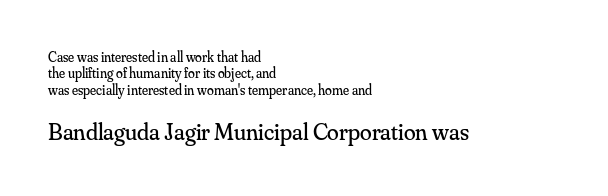
Q: Is the text bold? A: No.
Q: Is the text italic (slanted)? A: No, it is upright.
Q: Is the text underlined? A: No.
Q: How is the paragraph aligned? A: Left-aligned.
Q: Is the spacing between letters normal or unusually wide? A: Normal.
Q: Which block of text is set in a larger size, the first (top) or the second (bottom)? A: The second (bottom) one.
